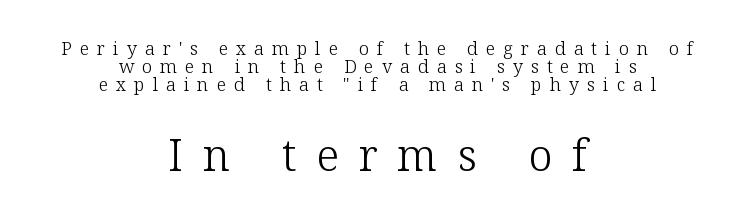
Q: Is the text bold? A: No.
Q: Is the text italic (slanted)? A: No, it is upright.
Q: Is the typeface a serif or a sans-serif typeface? A: Serif.
Q: Is the text underlined? A: No.
Q: How is the paragraph aligned? A: Centered.
Q: Is the spacing between letters normal or unusually wide? A: Unusually wide.
Q: Is the spacing between lines tight, normal or loose? A: Tight.
Q: Which block of text is set in a larger size, the first (top) or the second (bottom)? A: The second (bottom) one.
Q: Width (condensed, normal, or wide)? A: Normal.
Q: Stroke contrast? A: Low.
Q: x-height? A: Medium.
Q: Monospaced? A: No.
